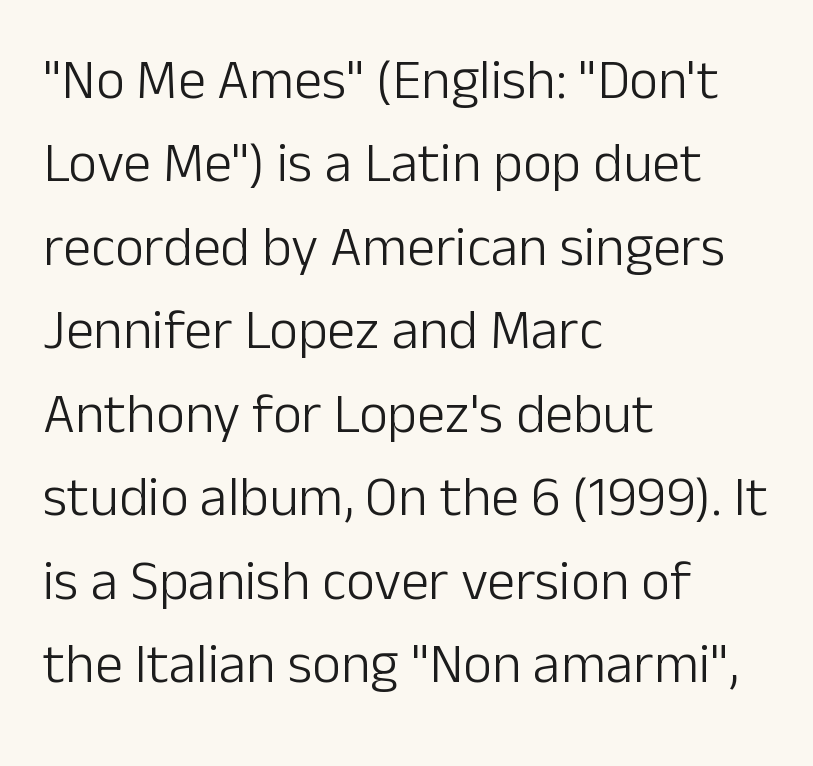
The image shows 56 px light sans-serif type, upright; set left-aligned, normal line spacing (1.49x), normal letter spacing, not underlined; low stroke contrast and a medium x-height.
